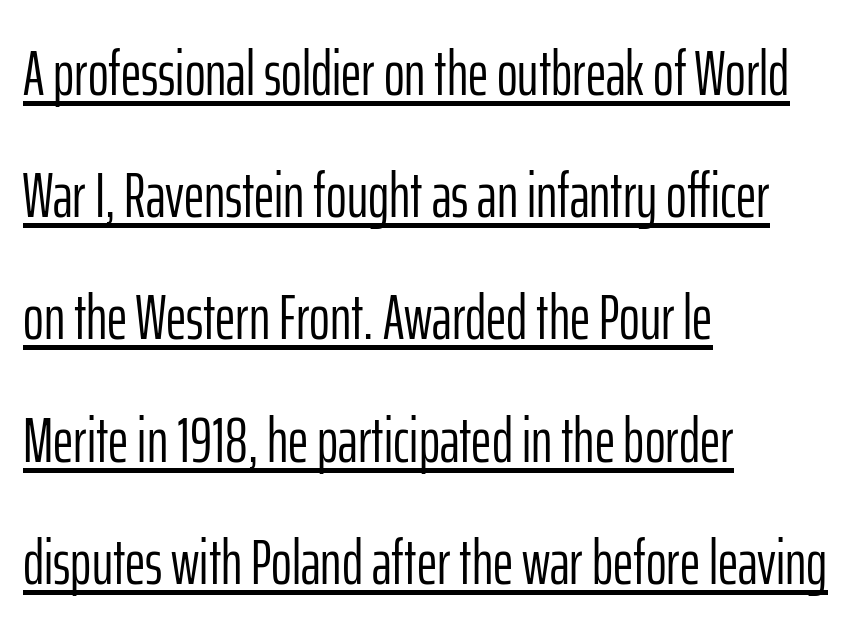
Q: Is the text bold? A: No.
Q: Is the text italic (slanted)? A: No, it is upright.
Q: Is the typeface a serif or a sans-serif typeface? A: Sans-serif.
Q: Is the text underlined? A: Yes.
Q: How is the paragraph aligned? A: Left-aligned.
Q: Is the spacing between letters normal or unusually wide? A: Normal.
Q: Is the spacing between lines tight, normal or loose? A: Loose.
Q: Width (condensed, normal, or wide)? A: Condensed.
Q: Stroke contrast? A: Low.
Q: x-height? A: Medium.
Q: Monospaced? A: No.
